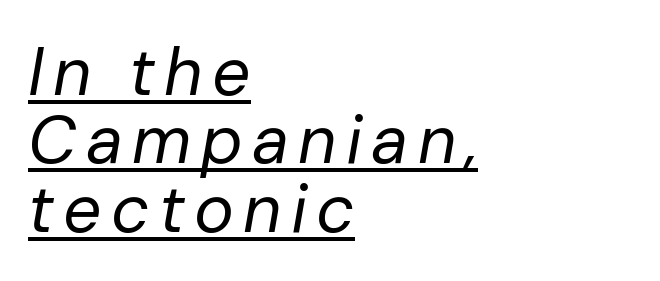
The image shows 67 px regular-weight type, italic (leaning right); set left-aligned, tight line spacing (1.02x), underlined; low stroke contrast and a medium x-height.
